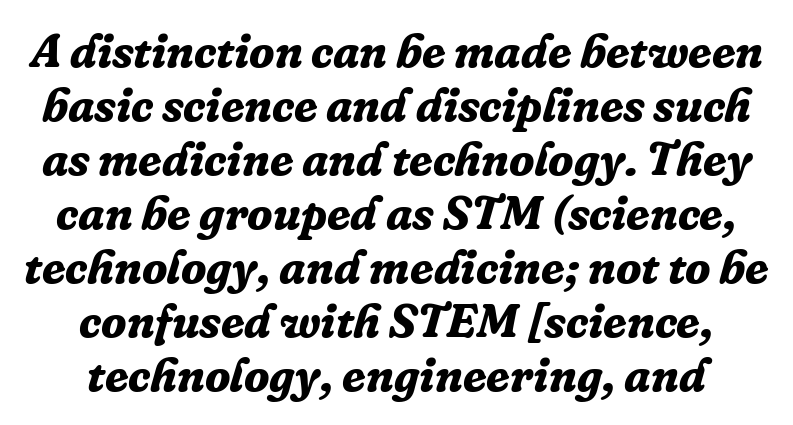
{"serif": "yes", "italic": "yes", "lean": "right", "slant_degrees": 16, "bold": "yes", "weight": "bold", "width": "normal", "stroke_contrast": "low", "x_height": "medium", "monospaced": "no", "underline": "no", "align": "center", "line_spacing": "tight", "line_spacing_ratio": 1.15, "letter_spacing": "normal", "letter_spacing_em": 0.0, "glyph_px": 47}
